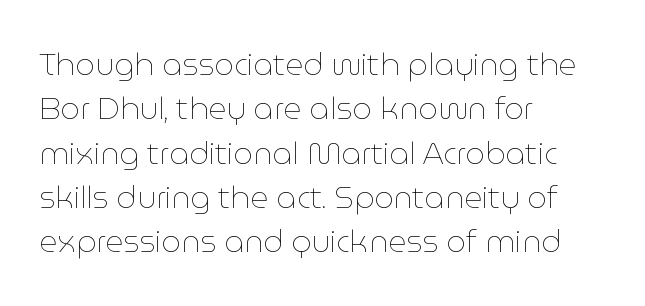
No extra ink here — the face is not bold. One-word summary of the alignment: left. The passage shown is typed in a proportional face where columns would drift. This sample uses an upright cut, with every glyph sitting square on the baseline. Underlining? Definitely not there. This rendering leaves character spacing at its baseline value.
